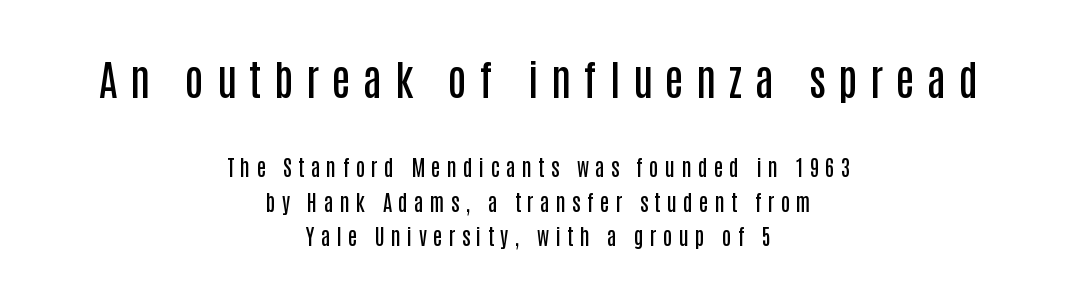
The letters stand straight up with perfectly vertical stems. Slightly chunky letters — semibold, I'd say, not full bold. Quick note: underline off. Letterform terminals end flat and unadorned throughout the passage.
